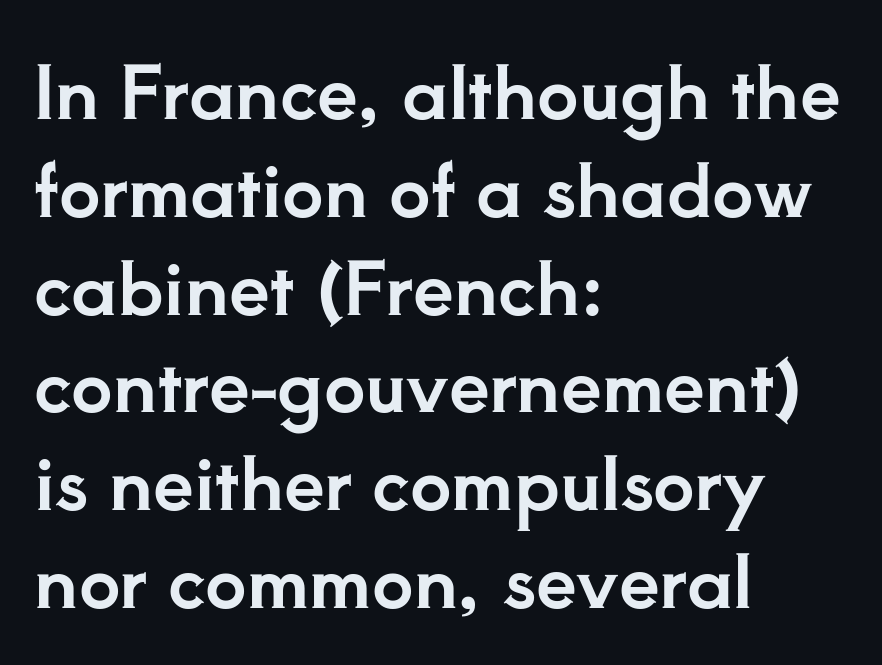
{"serif": "yes", "italic": "no", "width": "normal", "stroke_contrast": "low", "x_height": "small", "monospaced": "no", "underline": "no", "align": "left", "line_spacing": "normal", "line_spacing_ratio": 1.34, "letter_spacing": "normal", "letter_spacing_em": 0.0, "glyph_px": 73}
